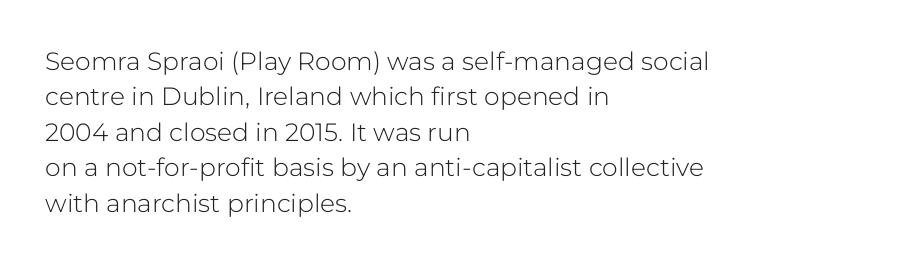
Q: Is the text bold? A: No.
Q: Is the text italic (slanted)? A: No, it is upright.
Q: Is the text underlined? A: No.
Q: How is the paragraph aligned? A: Left-aligned.
Q: Is the spacing between letters normal or unusually wide? A: Normal.
Q: Is the spacing between lines tight, normal or loose? A: Normal.
